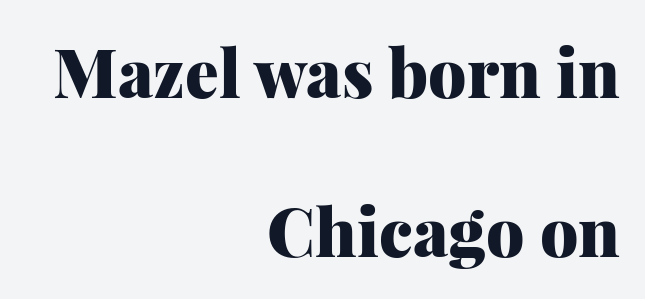
Q: Is the text bold? A: Yes.
Q: Is the text italic (slanted)? A: No, it is upright.
Q: Is the typeface a serif or a sans-serif typeface? A: Serif.
Q: Is the text underlined? A: No.
Q: How is the paragraph aligned? A: Right-aligned.
Q: Is the spacing between letters normal or unusually wide? A: Normal.
Q: Is the spacing between lines tight, normal or loose? A: Loose.
Q: Width (condensed, normal, or wide)? A: Normal.
Q: Stroke contrast? A: Medium.
Q: x-height? A: Medium.
Q: Monospaced? A: No.
